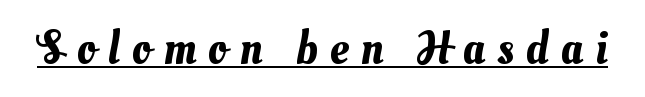
The passage shown is underscored from start to finish. Is this a fixed-width face? No — the glyphs have proportional, varying widths. There is plenty of visible air inserted between adjacent glyphs.
